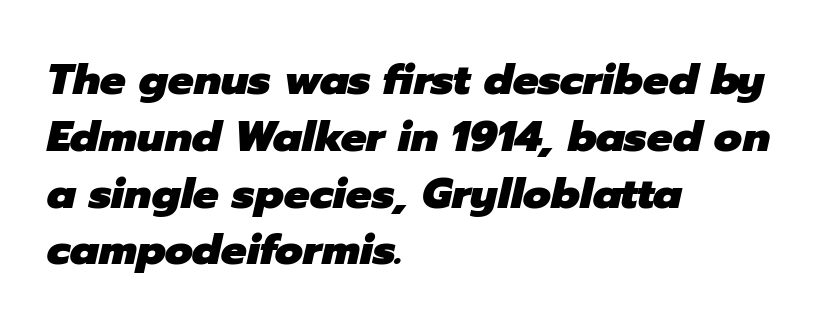
{"italic": "yes", "lean": "right", "slant_degrees": 12, "bold": "yes", "weight": "heavy", "width": "normal", "stroke_contrast": "low", "x_height": "medium", "monospaced": "no", "underline": "no", "align": "left", "line_spacing": "normal", "line_spacing_ratio": 1.32, "letter_spacing": "normal", "letter_spacing_em": 0.0, "glyph_px": 43}
